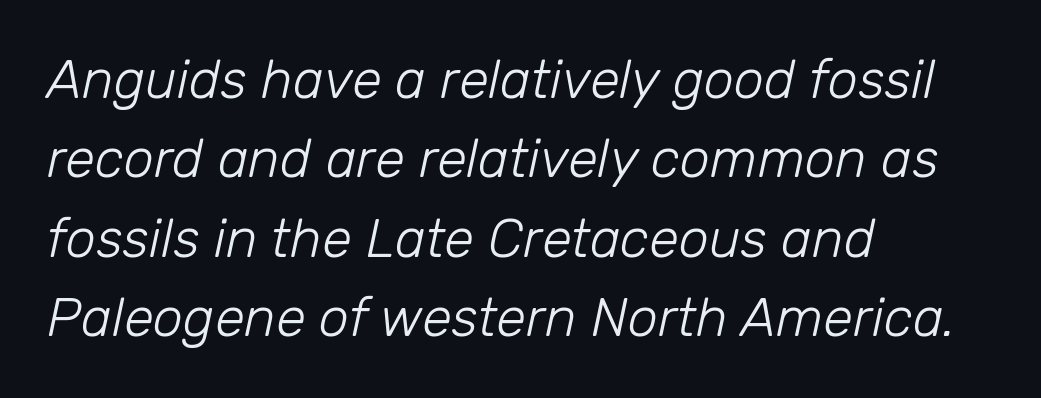
{"italic": "yes", "lean": "right", "slant_degrees": 12, "bold": "no", "weight": "light", "width": "normal", "stroke_contrast": "low", "x_height": "medium", "monospaced": "no", "underline": "no", "align": "left", "line_spacing": "normal", "line_spacing_ratio": 1.47, "letter_spacing": "normal", "letter_spacing_em": 0.0, "glyph_px": 54}
